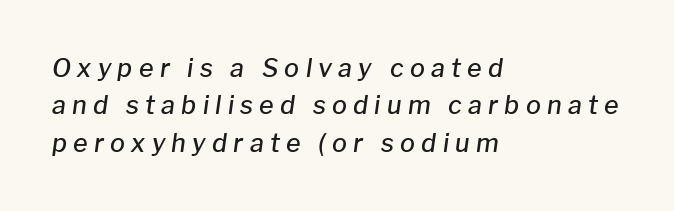
Style check: oblique. Each row of text sits above clean, open space. Does the copy run flush right? No — it runs flush left. Its strokes are somewhat broadened, the hallmark of semibold type. The passage shown stacks its lines at a standard gap. In terms of letterspacing, this is a distinctly airy, spread setting.
